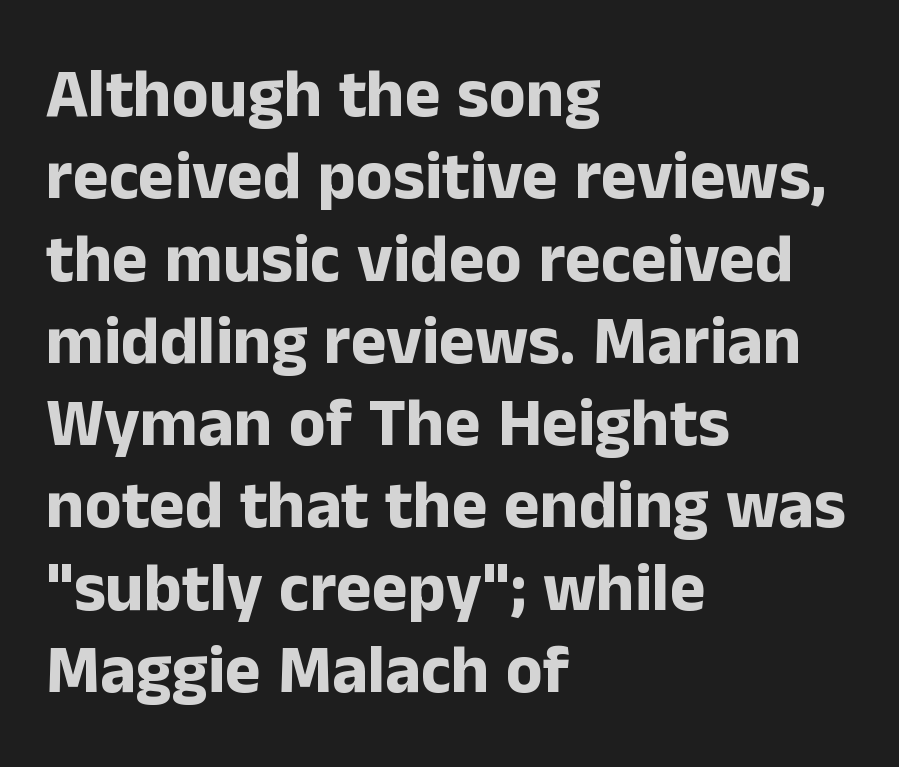
{"serif": "no", "italic": "no", "bold": "yes", "weight": "bold", "width": "normal", "stroke_contrast": "low", "x_height": "medium", "monospaced": "no", "underline": "no", "align": "left", "line_spacing_ratio": 1.21, "letter_spacing": "normal", "letter_spacing_em": 0.0, "glyph_px": 68}
